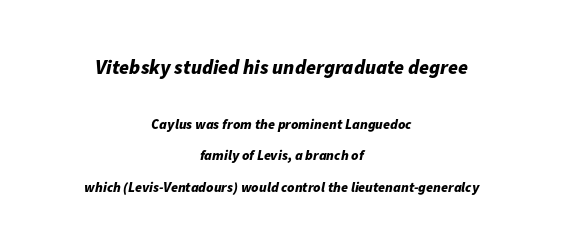
Anything drawn beneath the words? Only blank space. Of the two passages, the one on top uses the larger point size. Typographic density is high because the face is bold. Compared with typical body copy, the letter spacing here is the same.
